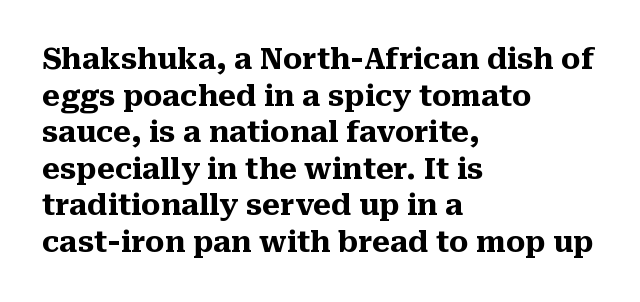
The letters advance in unequal steps, a hallmark of proportional type. The zone under the glyphs is completely vacant. The line texture is even and compact thanks to regular tracking. This sample uses an upright cut, with every glyph sitting square on the baseline. Bold? Absolutely — the strokes are thick and heavy. Horizontally, the lines are justified to the leading edge only.
